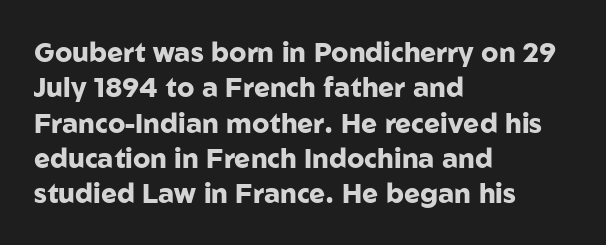
{"italic": "no", "bold": "yes", "underline": "no", "align": "left", "line_spacing": "normal", "line_spacing_ratio": 1.31, "letter_spacing": "normal", "letter_spacing_em": 0.0, "glyph_px": 27}
